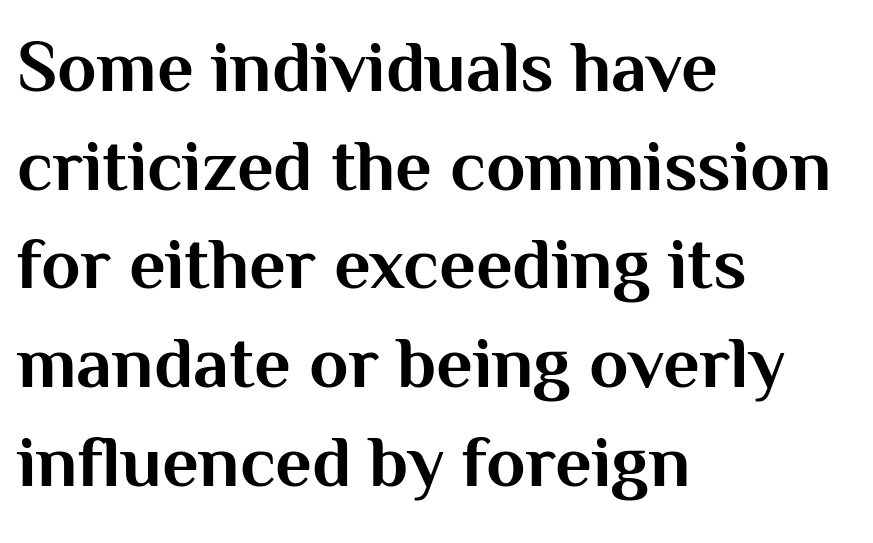
The image shows 72 px bold sans-serif type, upright; set left-aligned, normal line spacing (1.37x), normal letter spacing, not underlined; medium stroke contrast and a medium x-height.
